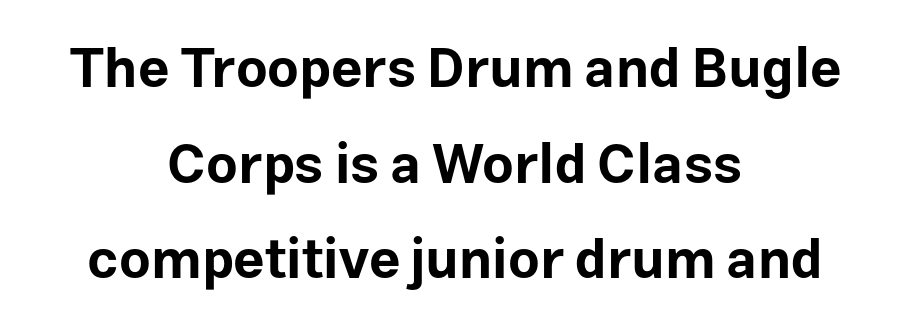
{"serif": "no", "italic": "no", "bold": "yes", "weight": "bold", "width": "normal", "stroke_contrast": "low", "x_height": "medium", "monospaced": "no", "underline": "no", "align": "center", "line_spacing_ratio": 1.74, "letter_spacing": "normal", "letter_spacing_em": 0.0, "glyph_px": 55}
